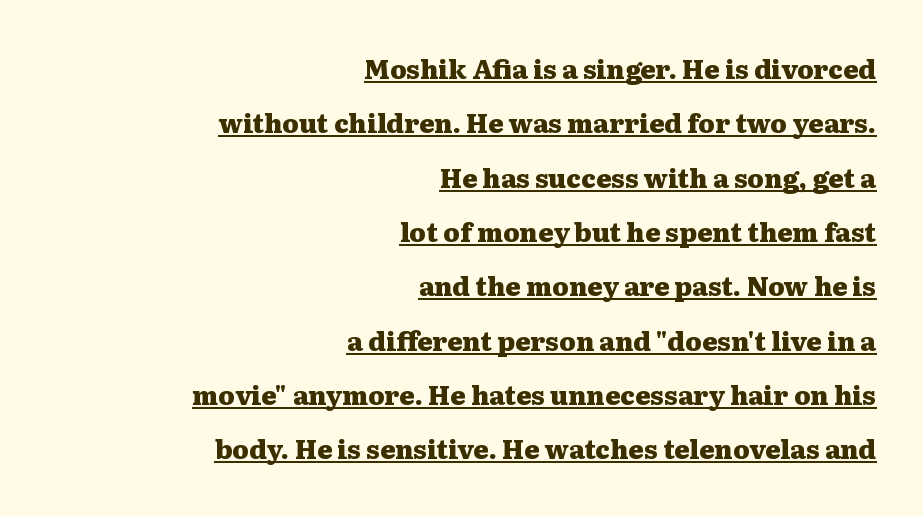
Q: Is the text bold? A: Yes.
Q: Is the text italic (slanted)? A: No, it is upright.
Q: Is the text underlined? A: Yes.
Q: How is the paragraph aligned? A: Right-aligned.
Q: Is the spacing between letters normal or unusually wide? A: Normal.
Q: Is the spacing between lines tight, normal or loose? A: Loose.
